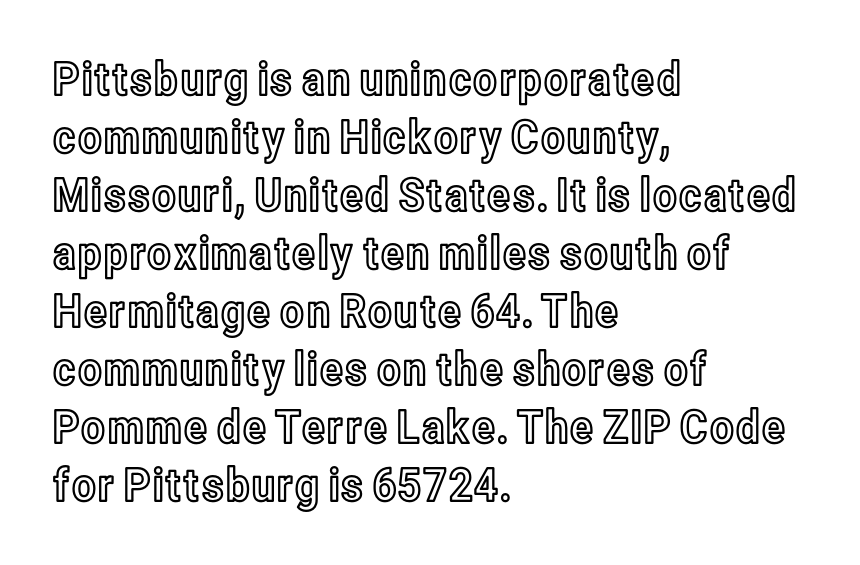
{"italic": "no", "width": "condensed", "x_height": "medium", "monospaced": "no", "underline": "no", "align": "left", "line_spacing": "normal", "line_spacing_ratio": 1.26, "letter_spacing": "normal", "letter_spacing_em": 0.0, "glyph_px": 46}
